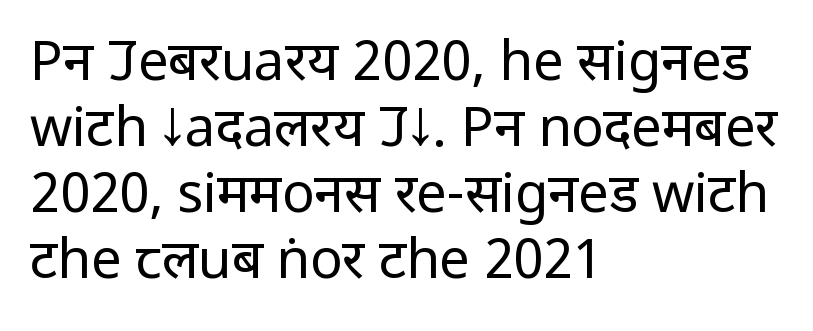
The image shows 54 px regular-weight, condensed sans-serif type, upright; set left-aligned, line spacing 1.22x, normal letter spacing, not underlined; low stroke contrast and a large x-height.
